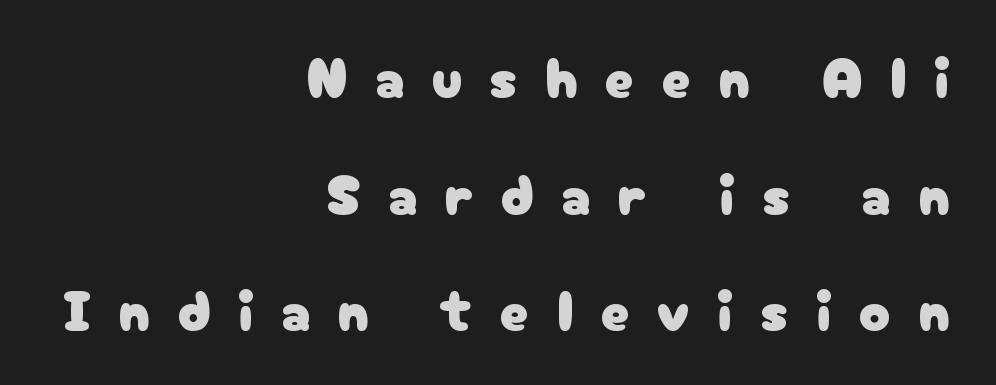
{"serif": "no", "italic": "no", "width": "normal", "stroke_contrast": "low", "x_height": "medium", "monospaced": "no", "underline": "no", "align": "right", "line_spacing": "loose", "line_spacing_ratio": 2.01, "letter_spacing": "wide", "letter_spacing_em": 0.47, "glyph_px": 58}
